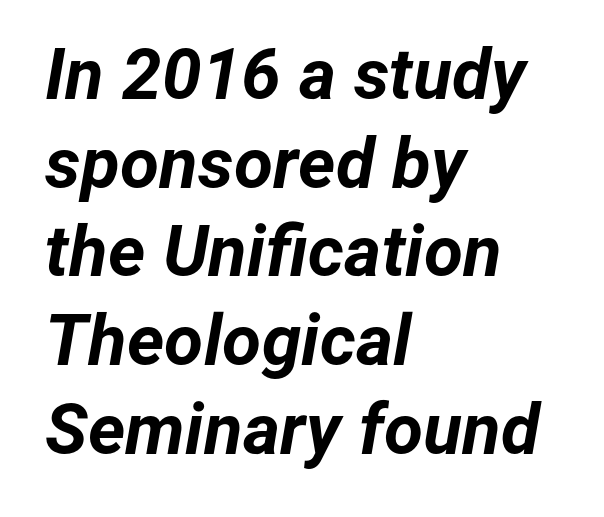
Q: Is the text bold? A: Yes.
Q: Is the text italic (slanted)? A: Yes, it leans right by about 12 degrees.
Q: Is the text underlined? A: No.
Q: How is the paragraph aligned? A: Left-aligned.
Q: Is the spacing between letters normal or unusually wide? A: Normal.
Q: Is the spacing between lines tight, normal or loose? A: Normal.
Q: Width (condensed, normal, or wide)? A: Normal.
Q: Stroke contrast? A: Low.
Q: x-height? A: Medium.
Q: Monospaced? A: No.
